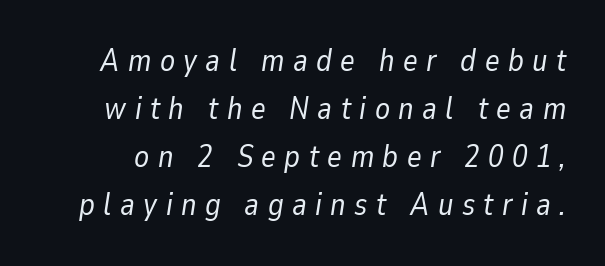
Q: Is the text bold? A: No.
Q: Is the text italic (slanted)? A: Yes, it leans right by about 9 degrees.
Q: Is the text underlined? A: No.
Q: Is the spacing between letters normal or unusually wide? A: Unusually wide.
Q: Is the spacing between lines tight, normal or loose? A: Normal.
Q: Width (condensed, normal, or wide)? A: Normal.
Q: Stroke contrast? A: Low.
Q: x-height? A: Medium.
Q: Monospaced? A: No.
